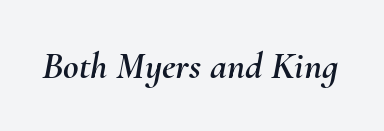
Q: Is the text italic (slanted)? A: Yes, it leans right by about 10 degrees.
Q: Is the text underlined? A: No.
Q: Is the spacing between letters normal or unusually wide? A: Normal.
Q: Width (condensed, normal, or wide)? A: Normal.
Q: Stroke contrast? A: Medium.
Q: x-height? A: Small.
Q: Monospaced? A: No.
